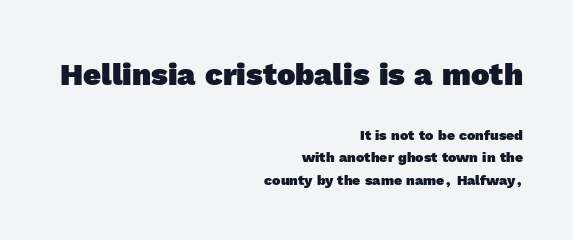
The image shows 31 px heavy sans-serif type; set right-aligned, normal line spacing (1.59x), normal letter spacing, not underlined; the first (top) block is 2.21x larger; a medium x-height.
